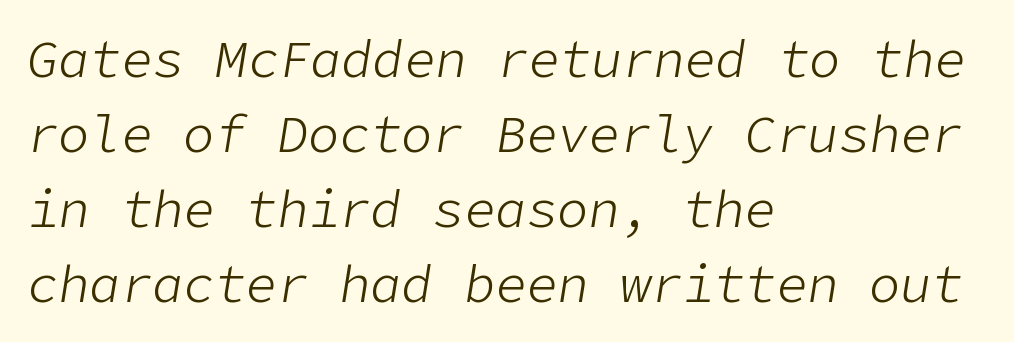
Q: Is the text bold? A: No.
Q: Is the text italic (slanted)? A: Yes, it leans right by about 9 degrees.
Q: Is the text underlined? A: No.
Q: How is the paragraph aligned? A: Left-aligned.
Q: Is the spacing between letters normal or unusually wide? A: Normal.
Q: Is the spacing between lines tight, normal or loose? A: Normal.
Q: Width (condensed, normal, or wide)? A: Normal.
Q: Stroke contrast? A: Low.
Q: x-height? A: Medium.
